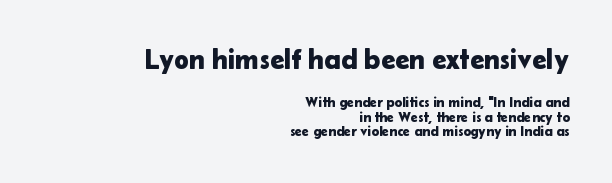
Q: Is the text italic (slanted)? A: No, it is upright.
Q: Is the typeface a serif or a sans-serif typeface? A: Sans-serif.
Q: Is the text underlined? A: No.
Q: How is the paragraph aligned? A: Right-aligned.
Q: Is the spacing between letters normal or unusually wide? A: Normal.
Q: Is the spacing between lines tight, normal or loose? A: Tight.
Q: Which block of text is set in a larger size, the first (top) or the second (bottom)? A: The first (top) one.
Q: Width (condensed, normal, or wide)? A: Normal.
Q: Stroke contrast? A: Low.
Q: x-height? A: Medium.
Q: Monospaced? A: No.
